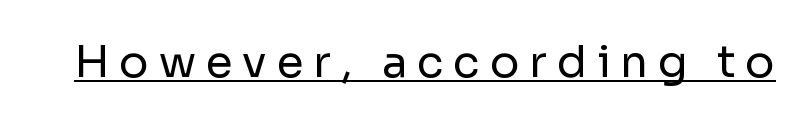
Q: Is the text bold? A: No.
Q: Is the text italic (slanted)? A: No, it is upright.
Q: Is the typeface a serif or a sans-serif typeface? A: Sans-serif.
Q: Is the text underlined? A: Yes.
Q: Is the spacing between letters normal or unusually wide? A: Unusually wide.
Q: Width (condensed, normal, or wide)? A: Normal.
Q: Stroke contrast? A: Low.
Q: x-height? A: Medium.
Q: Monospaced? A: No.
